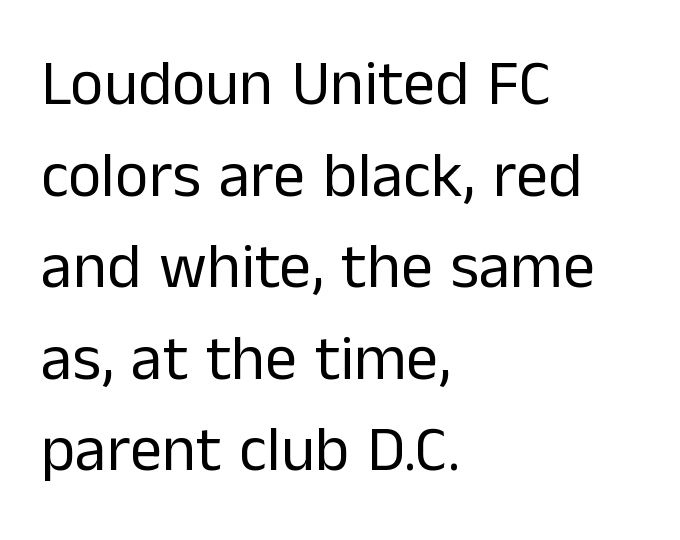
Summary of weight: not heavy and not bold. This sample uses an upright cut, with every glyph sitting square on the baseline. Students, note that the glyphs here touch the page at normal intervals. Regarding serifs, this sample does without them. The gap between lines stays unmarked.
